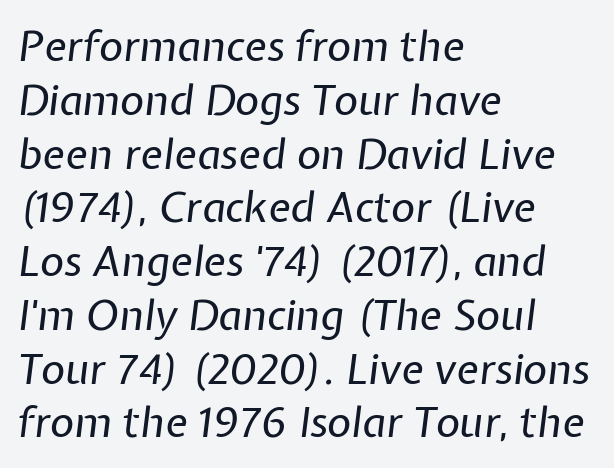
Compared with ordinary roman type, these characters are visibly tilted. A clean baseline with only descenders dipping below it. Counters stay open thanks to moderate or lighter strokes. Normally led — the rows are evenly, conventionally spaced. Looks like regular typesetting: each glyph gets only the width it needs.
